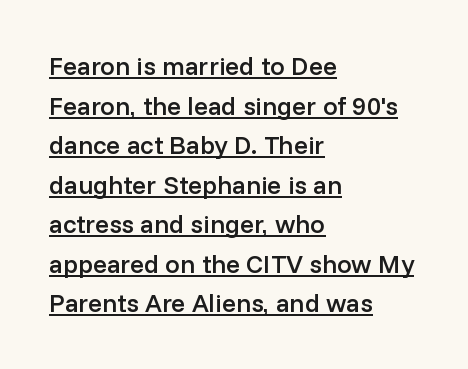
{"italic": "no", "bold": "semi", "underline": "yes", "align": "left", "line_spacing": "normal", "line_spacing_ratio": 1.52, "letter_spacing": "normal", "letter_spacing_em": 0.0, "glyph_px": 26}
